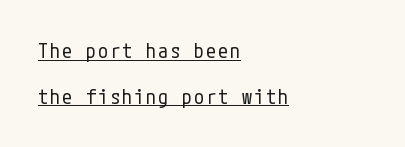
The image shows 20 px text type, upright; set left-aligned, loose line spacing (2.28x), underlined.
